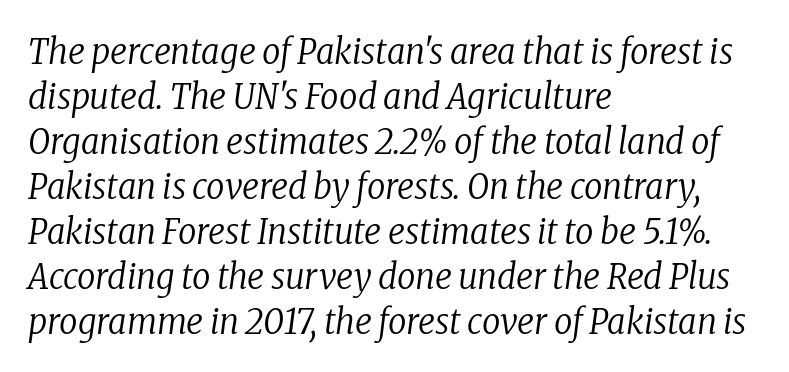
Q: Is the text bold? A: No.
Q: Is the text italic (slanted)? A: Yes, it leans right by about 8 degrees.
Q: Is the typeface a serif or a sans-serif typeface? A: Serif.
Q: Is the text underlined? A: No.
Q: How is the paragraph aligned? A: Left-aligned.
Q: Is the spacing between letters normal or unusually wide? A: Normal.
Q: Is the spacing between lines tight, normal or loose? A: Normal.
Q: Width (condensed, normal, or wide)? A: Condensed.
Q: Stroke contrast? A: Low.
Q: x-height? A: Medium.
Q: Monospaced? A: No.
